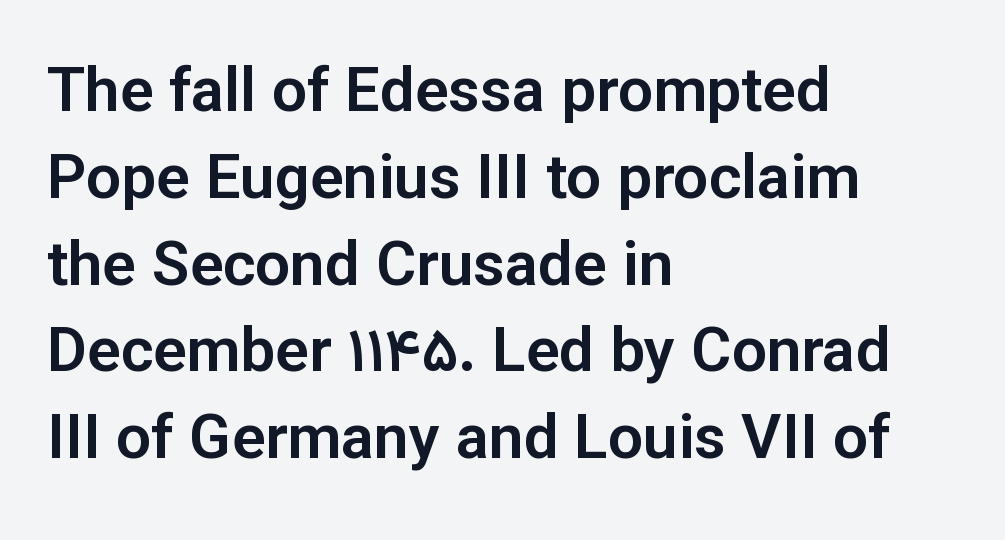
{"serif": "no", "italic": "no", "width": "normal", "stroke_contrast": "low", "x_height": "medium", "monospaced": "no", "underline": "no", "align": "left", "line_spacing": "normal", "line_spacing_ratio": 1.4, "letter_spacing": "normal", "letter_spacing_em": 0.0, "glyph_px": 62}
